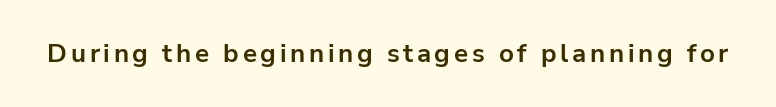
Q: Is the text bold? A: Yes.
Q: Is the text italic (slanted)? A: No, it is upright.
Q: Is the text underlined? A: No.
